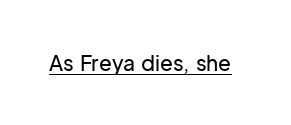
Students, note that the glyphs here touch the page at normal intervals. Does a line run under the words? Yes, clearly. Designer's note — italics off, roman on.
